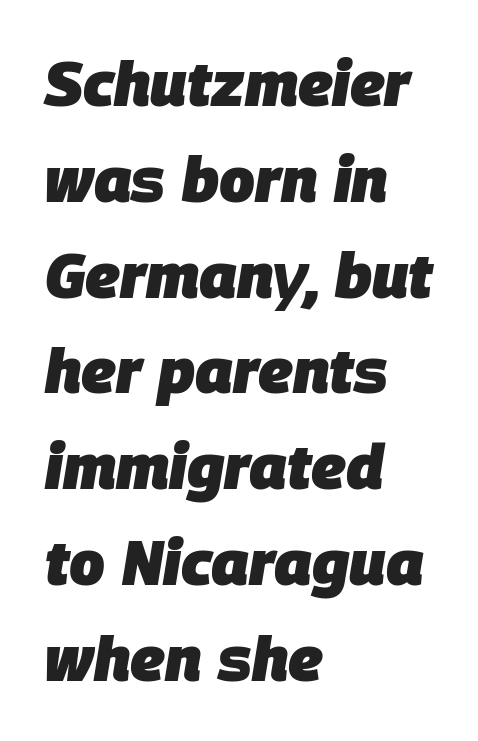
Slanted lettering throughout. This sample keeps an unexceptional amount of space between lines. Set as a true bold cut, around the 700 mark. Descenders hang freely into open space. Note the varied advance widths — an 'i' is clearly narrower than an 'm'. Between one letter and the next there's only the usual sliver of space.
